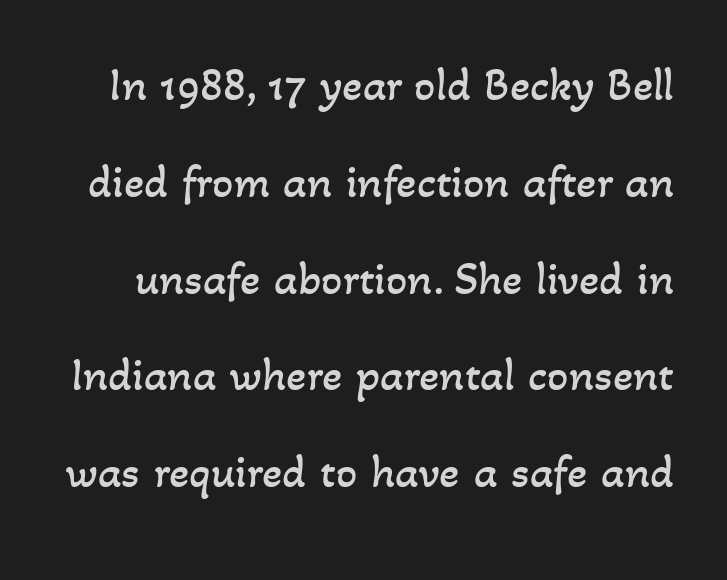
{"bold": "no", "weight": "regular", "width": "normal", "stroke_contrast": "low", "x_height": "small", "monospaced": "no", "underline": "no", "line_spacing": "loose", "line_spacing_ratio": 2.06, "letter_spacing": "normal", "letter_spacing_em": 0.0, "glyph_px": 47}
